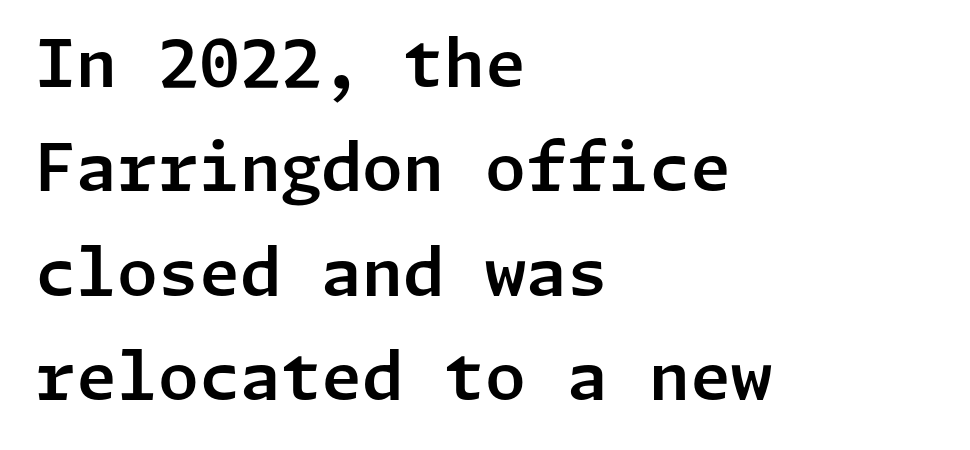
{"serif": "no", "italic": "no", "width": "normal", "stroke_contrast": "low", "x_height": "medium", "underline": "no", "align": "left", "line_spacing": "normal", "line_spacing_ratio": 1.58, "letter_spacing": "normal", "letter_spacing_em": 0.0, "glyph_px": 66}
